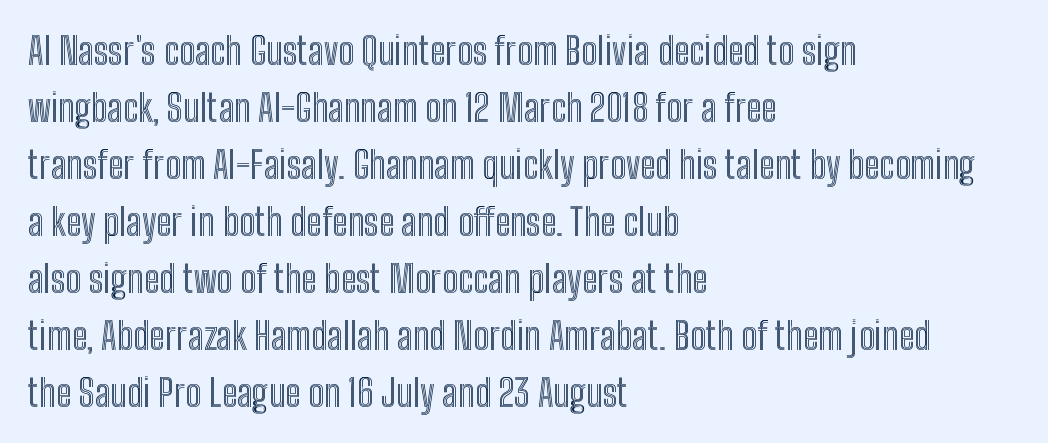
Q: Is the text italic (slanted)? A: No, it is upright.
Q: Is the text underlined? A: No.
Q: How is the paragraph aligned? A: Left-aligned.
Q: Is the spacing between letters normal or unusually wide? A: Normal.
Q: Is the spacing between lines tight, normal or loose? A: Normal.
Q: Width (condensed, normal, or wide)? A: Condensed.
Q: x-height? A: Medium.
Q: Monospaced? A: No.
